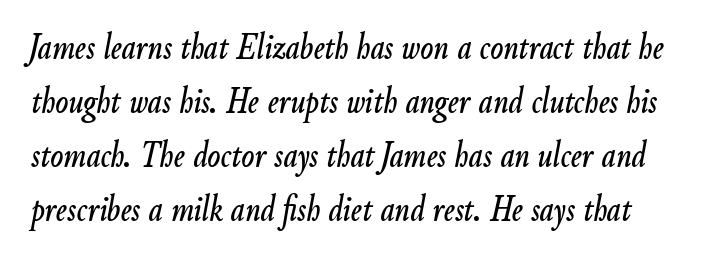
Q: Is the text italic (slanted)? A: Yes, it leans right by about 9 degrees.
Q: Is the text underlined? A: No.
Q: Is the spacing between letters normal or unusually wide? A: Normal.
Q: Is the spacing between lines tight, normal or loose? A: Normal.
Q: Width (condensed, normal, or wide)? A: Condensed.
Q: Stroke contrast? A: Low.
Q: x-height? A: Small.
Q: Monospaced? A: No.
